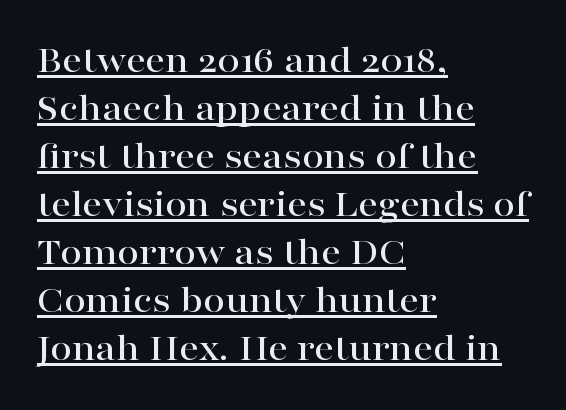
Q: Is the text italic (slanted)? A: No, it is upright.
Q: Is the typeface a serif or a sans-serif typeface? A: Serif.
Q: Is the text underlined? A: Yes.
Q: How is the paragraph aligned? A: Left-aligned.
Q: Is the spacing between letters normal or unusually wide? A: Normal.
Q: Width (condensed, normal, or wide)? A: Wide.
Q: Stroke contrast? A: High.
Q: x-height? A: Medium.
Q: Monospaced? A: No.
